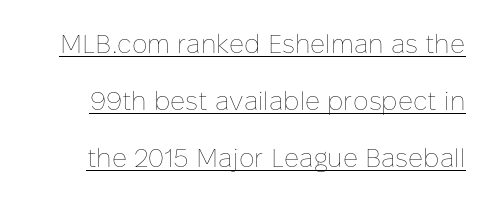
How are the letters spaced? Ordinarily, with no added tracking. Vertical strokes here are truly vertical. Like a heading marked for emphasis, these lines bear an underscore. Rows of type keep a wide berth in the vertical direction.
